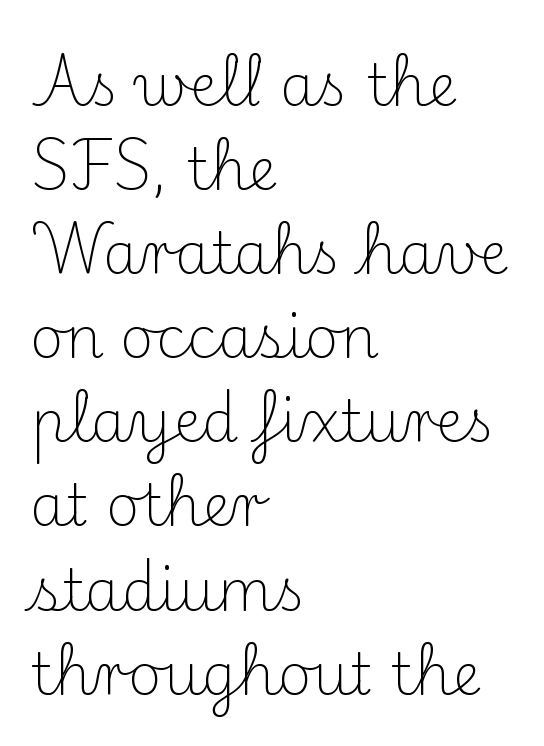
This sample keeps an unexceptional amount of space between lines. The passage is arranged the way most books set body copy — flush left. Looks like regular typesetting: each glyph gets only the width it needs. The lettering holds an erect, upright posture throughout.
